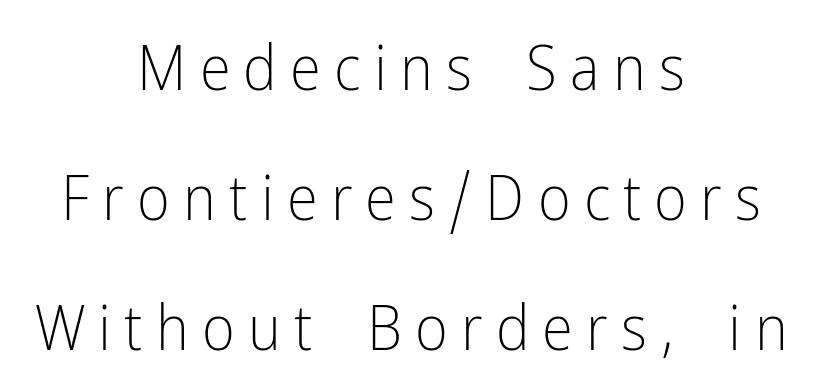
{"serif": "no", "italic": "no", "bold": "no", "weight": "light", "width": "condensed", "stroke_contrast": "low", "x_height": "medium", "monospaced": "no", "underline": "no", "align": "center", "line_spacing": "loose", "line_spacing_ratio": 2.06, "letter_spacing": "wide", "letter_spacing_em": 0.21, "glyph_px": 63}
